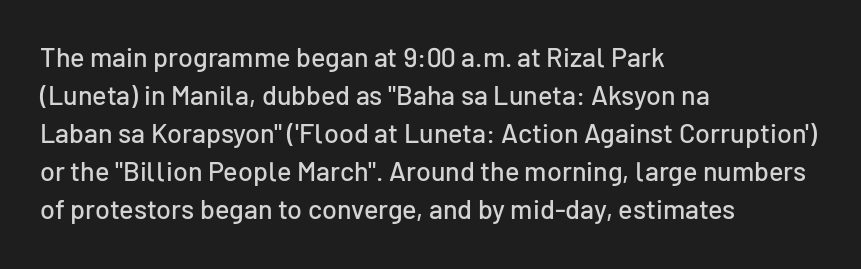
{"italic": "no", "underline": "no", "align": "left", "line_spacing": "normal", "line_spacing_ratio": 1.41, "letter_spacing": "normal", "letter_spacing_em": 0.0, "glyph_px": 27}
